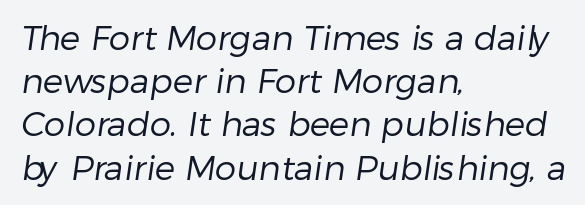
The image shows 34 px regular-weight sans-serif type; set left-aligned, normal line spacing (1.27x), normal letter spacing, not underlined; low stroke contrast and a medium x-height.
